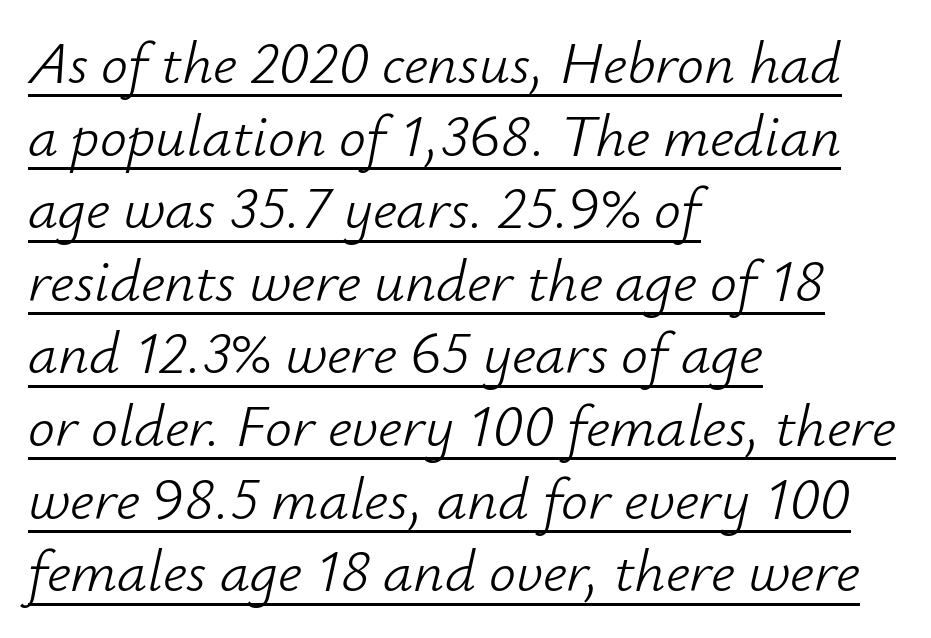
Q: Is the text bold? A: No.
Q: Is the text italic (slanted)? A: Yes, it leans right by about 12 degrees.
Q: Is the text underlined? A: Yes.
Q: How is the paragraph aligned? A: Left-aligned.
Q: Is the spacing between letters normal or unusually wide? A: Normal.
Q: Width (condensed, normal, or wide)? A: Normal.
Q: Stroke contrast? A: Low.
Q: x-height? A: Small.
Q: Monospaced? A: No.
